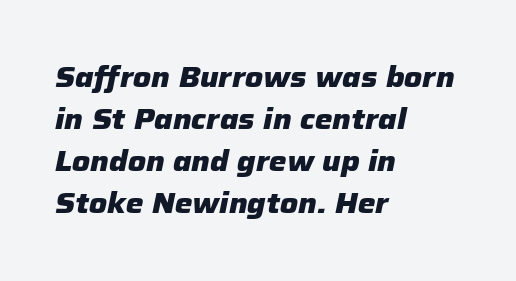
The rows are spaced the way most documents space them. The passage shown leans; its letterforms are oblique. Students, note that the glyphs here touch the page at normal intervals. This sample has the flowing, uneven cadence of proportional lettering.
